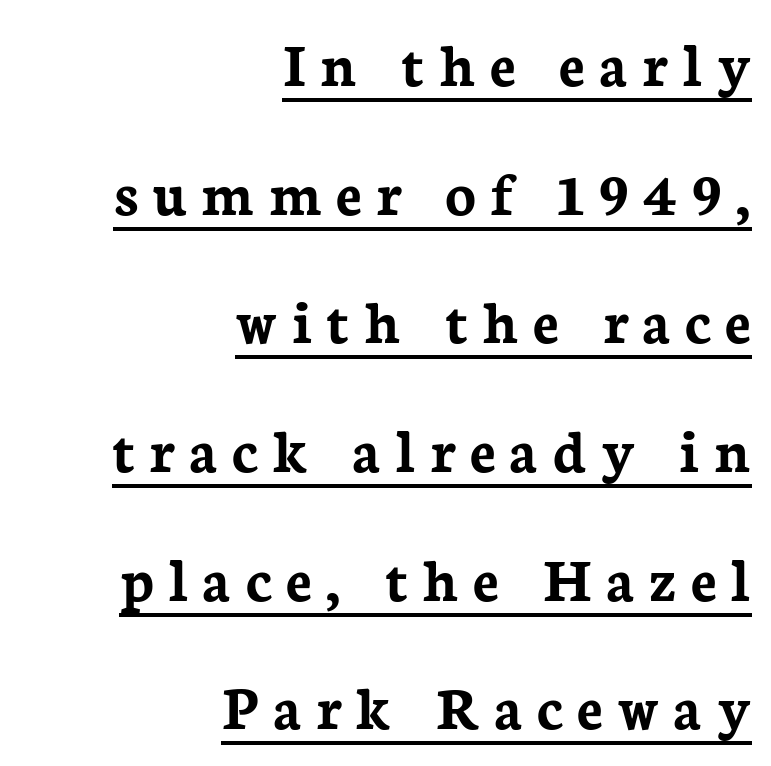
{"serif": "yes", "italic": "no", "bold": "yes", "weight": "semibold", "width": "normal", "stroke_contrast": "low", "x_height": "medium", "monospaced": "no", "underline": "yes", "align": "right", "line_spacing": "loose", "line_spacing_ratio": 2.01, "letter_spacing": "wide", "letter_spacing_em": 0.22, "glyph_px": 64}
